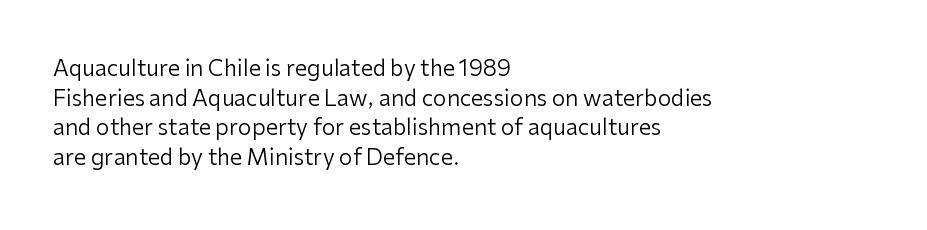
The image shows 22 px text type, upright; set left-aligned, normal line spacing (1.35x), normal letter spacing, not underlined.
